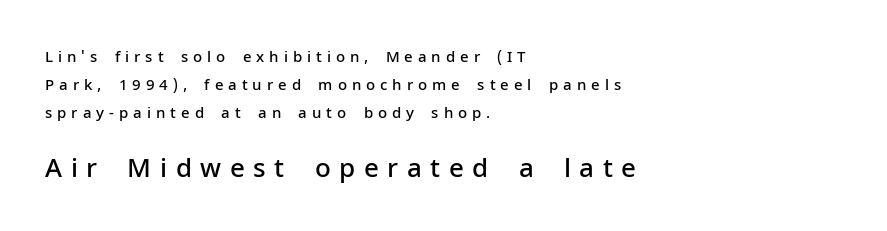
The image shows 26 px text type, upright; set left-aligned, line spacing 1.86x, unusually wide letter spacing (+0.33 em), not underlined; the second (bottom) block is 1.73x larger.
